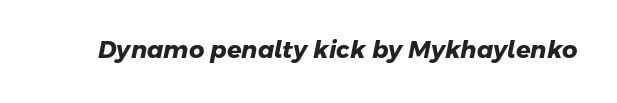
The image shows 24 px bold type; set normal letter spacing, not underlined.
